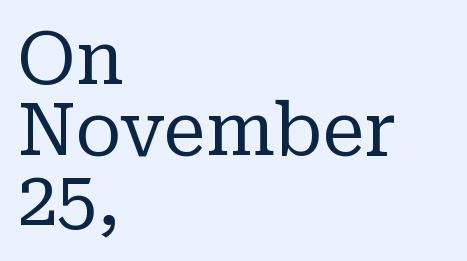
{"serif": "yes", "italic": "no", "bold": "no", "weight": "regular", "width": "normal", "stroke_contrast": "low", "x_height": "medium", "monospaced": "no", "underline": "no", "align": "left", "line_spacing": "tight", "line_spacing_ratio": 0.98, "letter_spacing": "normal", "letter_spacing_em": 0.0, "glyph_px": 72}
